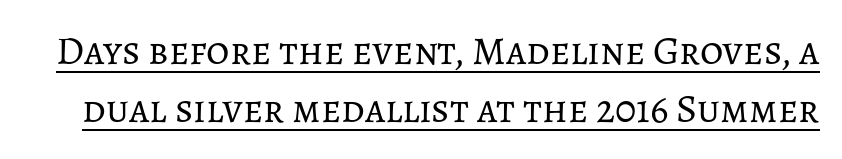
Q: Is the text bold? A: No.
Q: Is the text italic (slanted)? A: No, it is upright.
Q: Is the text underlined? A: Yes.
Q: Is the spacing between letters normal or unusually wide? A: Normal.
Q: Is the spacing between lines tight, normal or loose? A: Normal.
Q: Width (condensed, normal, or wide)? A: Normal.
Q: Stroke contrast? A: Low.
Q: x-height? A: Medium.
Q: Monospaced? A: No.
